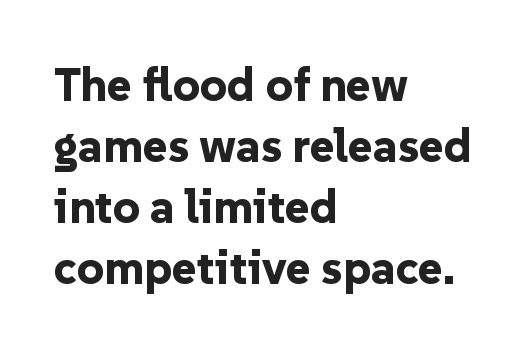
Is this a sans? Yes — the strokes have no serifs. The letters stand upright; this is a roman face. Character widths vary here, with narrow letters taking less room than wide ones. Casual observation: everything's shoved over to the left. Default kerning and tracking; the words read as compact shapes. The passage shown is not underscored anywhere.
